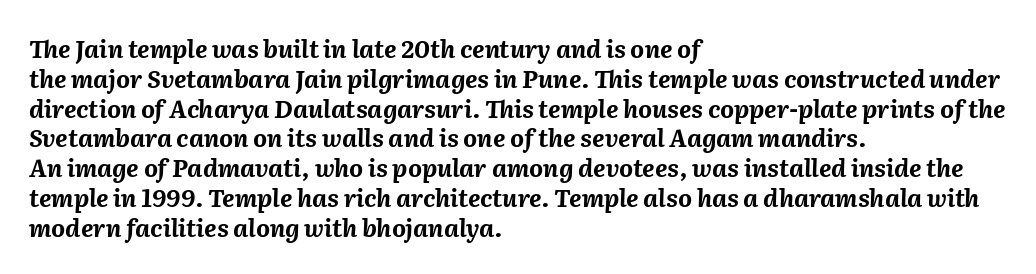
The image shows 24 px bold type, italic (leaning right); set left-aligned, line spacing 1.24x, normal letter spacing, not underlined.
